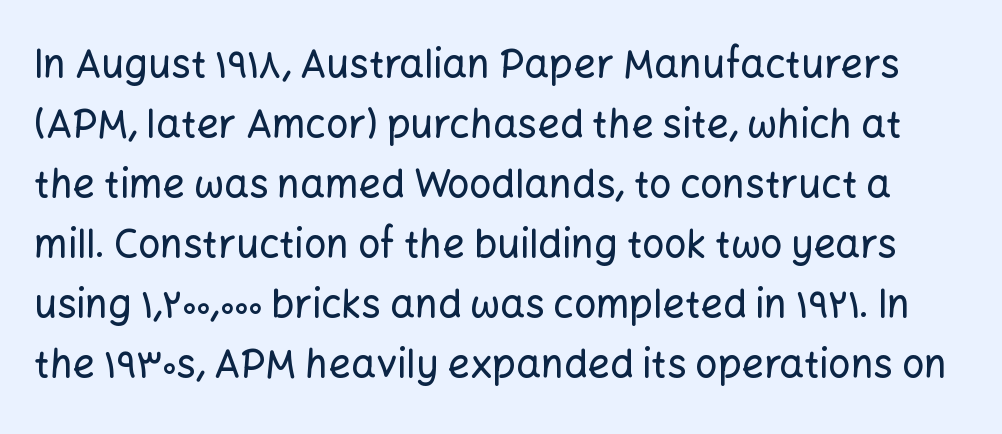
The area under the type is left untouched. The rendering uses a moderate line-height, typical for paragraphs. This is the regular roman posture of the typeface. The passage shown is typed in a proportional face where columns would drift. Examine the stroke ends and you'll find no serifs.
